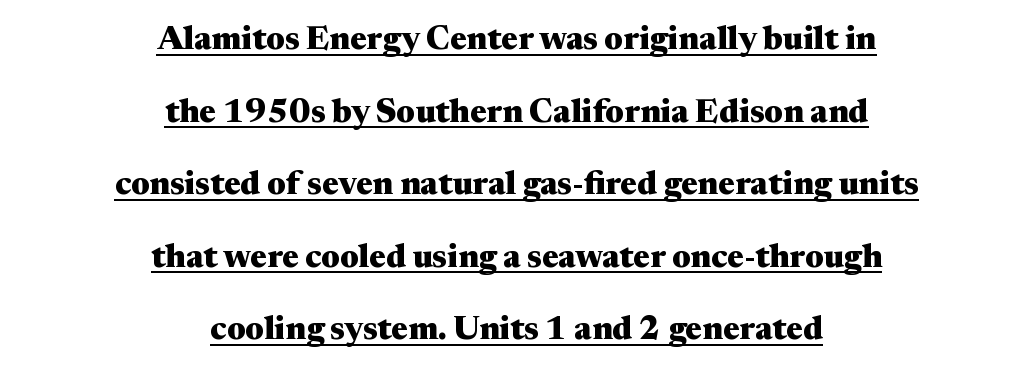
Q: Is the text bold? A: Yes.
Q: Is the text italic (slanted)? A: No, it is upright.
Q: Is the typeface a serif or a sans-serif typeface? A: Serif.
Q: Is the text underlined? A: Yes.
Q: How is the paragraph aligned? A: Centered.
Q: Is the spacing between letters normal or unusually wide? A: Normal.
Q: Is the spacing between lines tight, normal or loose? A: Loose.
Q: Width (condensed, normal, or wide)? A: Wide.
Q: Stroke contrast? A: Medium.
Q: x-height? A: Medium.
Q: Monospaced? A: No.
